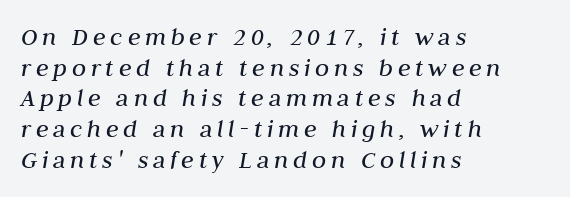
The image shows 26 px text type, italic (leaning right); set left-aligned, line spacing 1.18x, not underlined.
